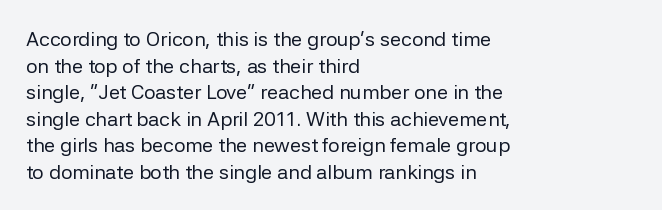
Q: Is the text bold? A: No.
Q: Is the text italic (slanted)? A: No, it is upright.
Q: Is the text underlined? A: No.
Q: How is the paragraph aligned? A: Left-aligned.
Q: Is the spacing between letters normal or unusually wide? A: Normal.
Q: Is the spacing between lines tight, normal or loose? A: Normal.
